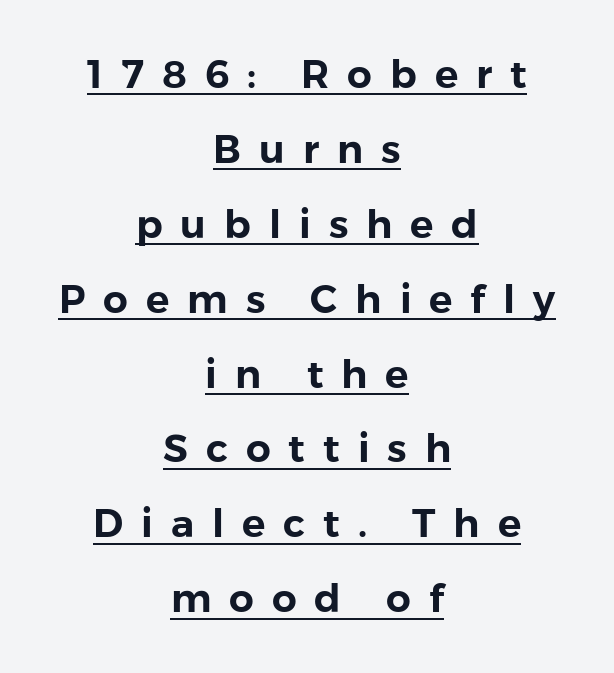
Every word sits above its own underline. These lines stack symmetrically, like a column narrowing and widening about its center. Here the designer chose a conventional face with non-uniform glyph widths. The gaps between neighbouring characters are conspicuously large.
